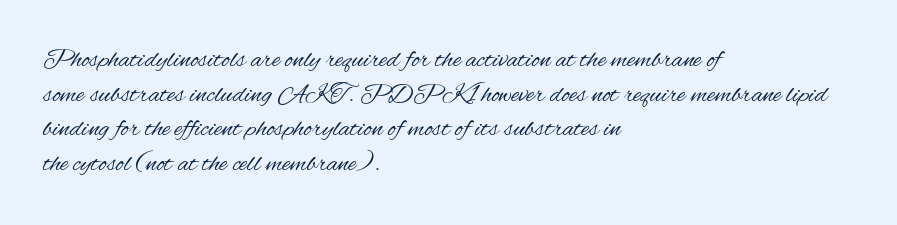
The image shows 27 px text type; set left-aligned, normal line spacing (1.28x), normal letter spacing, not underlined.
